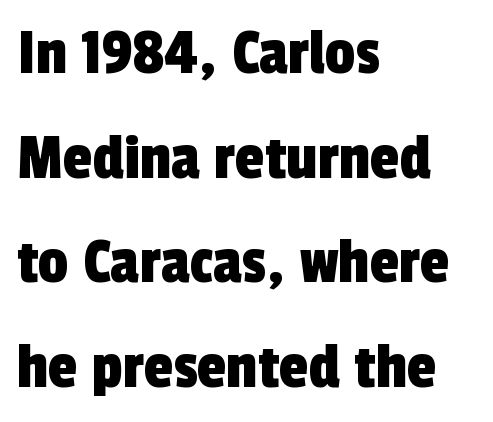
{"serif": "no", "width": "condensed", "x_height": "medium", "monospaced": "no", "underline": "no", "align": "left", "line_spacing": "normal", "line_spacing_ratio": 1.56, "letter_spacing": "normal", "letter_spacing_em": 0.0, "glyph_px": 67}
